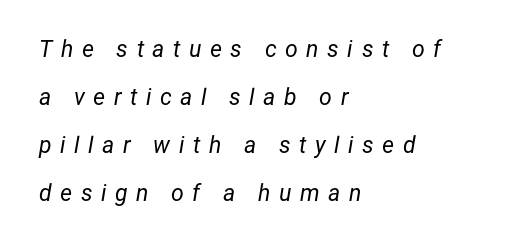
Q: Is the text bold? A: No.
Q: Is the text italic (slanted)? A: Yes, it leans right by about 12 degrees.
Q: Is the text underlined? A: No.
Q: How is the paragraph aligned? A: Left-aligned.
Q: Is the spacing between letters normal or unusually wide? A: Unusually wide.
Q: Is the spacing between lines tight, normal or loose? A: Loose.
